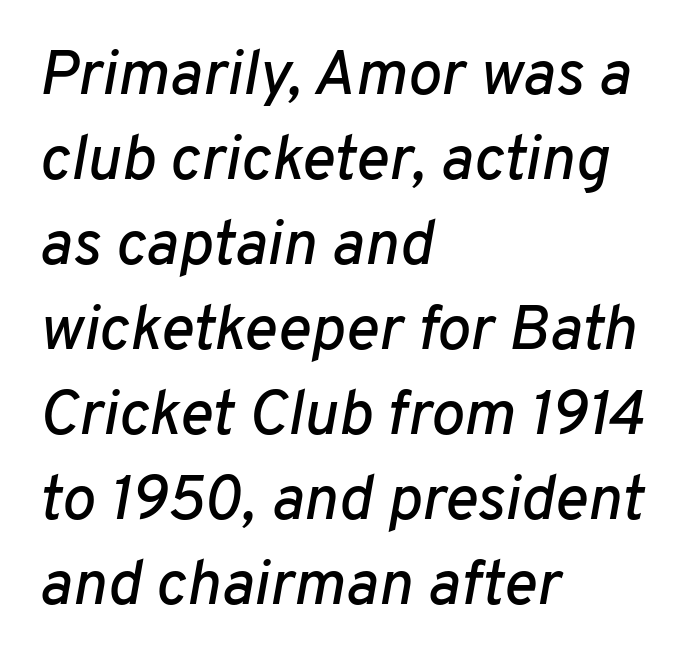
Q: Is the text italic (slanted)? A: Yes, it leans right by about 10 degrees.
Q: Is the text underlined? A: No.
Q: How is the paragraph aligned? A: Left-aligned.
Q: Is the spacing between letters normal or unusually wide? A: Normal.
Q: Is the spacing between lines tight, normal or loose? A: Normal.
Q: Width (condensed, normal, or wide)? A: Normal.
Q: Stroke contrast? A: Low.
Q: x-height? A: Medium.
Q: Monospaced? A: No.
